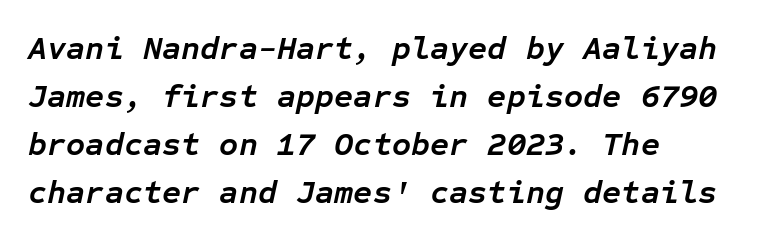
The image shows 33 px semibold type, italic (leaning right), monospaced; set left-aligned, normal line spacing (1.45x), normal letter spacing, not underlined; low stroke contrast and a medium x-height.
